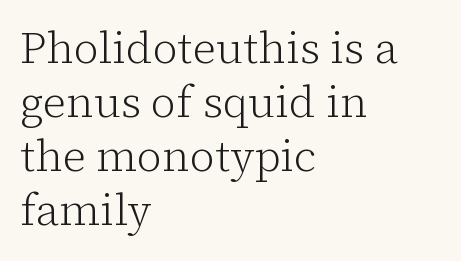
Q: Is the text bold? A: No.
Q: Is the text italic (slanted)? A: No, it is upright.
Q: Is the typeface a serif or a sans-serif typeface? A: Serif.
Q: Is the text underlined? A: No.
Q: How is the paragraph aligned? A: Left-aligned.
Q: Is the spacing between letters normal or unusually wide? A: Normal.
Q: Width (condensed, normal, or wide)? A: Normal.
Q: Stroke contrast? A: Low.
Q: x-height? A: Medium.
Q: Monospaced? A: No.
